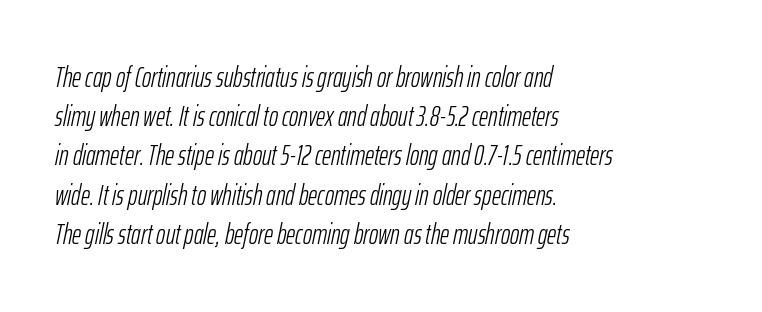
Q: Is the text bold? A: No.
Q: Is the text italic (slanted)? A: Yes, it leans right by about 12 degrees.
Q: Is the text underlined? A: No.
Q: How is the paragraph aligned? A: Left-aligned.
Q: Is the spacing between letters normal or unusually wide? A: Normal.
Q: Is the spacing between lines tight, normal or loose? A: Normal.
Q: Width (condensed, normal, or wide)? A: Condensed.
Q: Stroke contrast? A: Low.
Q: x-height? A: Medium.
Q: Monospaced? A: No.
